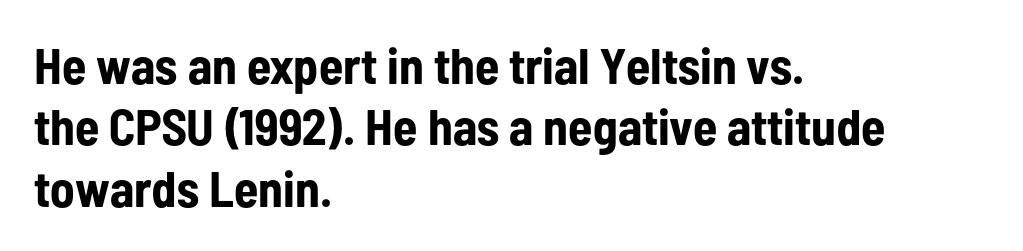
{"serif": "no", "italic": "no", "bold": "yes", "weight": "bold", "width": "condensed", "stroke_contrast": "low", "x_height": "medium", "monospaced": "no", "underline": "no", "align": "left", "line_spacing_ratio": 1.23, "letter_spacing": "normal", "letter_spacing_em": 0.0, "glyph_px": 50}
